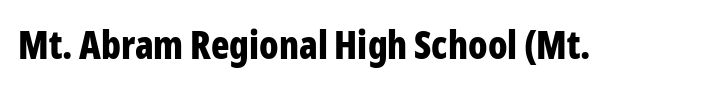
Q: Is the text bold? A: Yes.
Q: Is the text italic (slanted)? A: No, it is upright.
Q: Is the typeface a serif or a sans-serif typeface? A: Sans-serif.
Q: Is the text underlined? A: No.
Q: Is the spacing between letters normal or unusually wide? A: Normal.
Q: Width (condensed, normal, or wide)? A: Condensed.
Q: Stroke contrast? A: Low.
Q: x-height? A: Medium.
Q: Monospaced? A: No.
